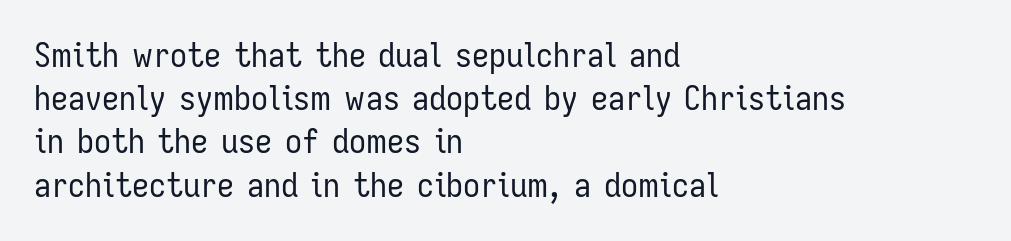
The rag falls on the right side of this text block. In terms of leading, this rendering sits right in the middle. The passage shown has conventional tracking throughout. Tall strokes in this sample are plumb rather than angled.
